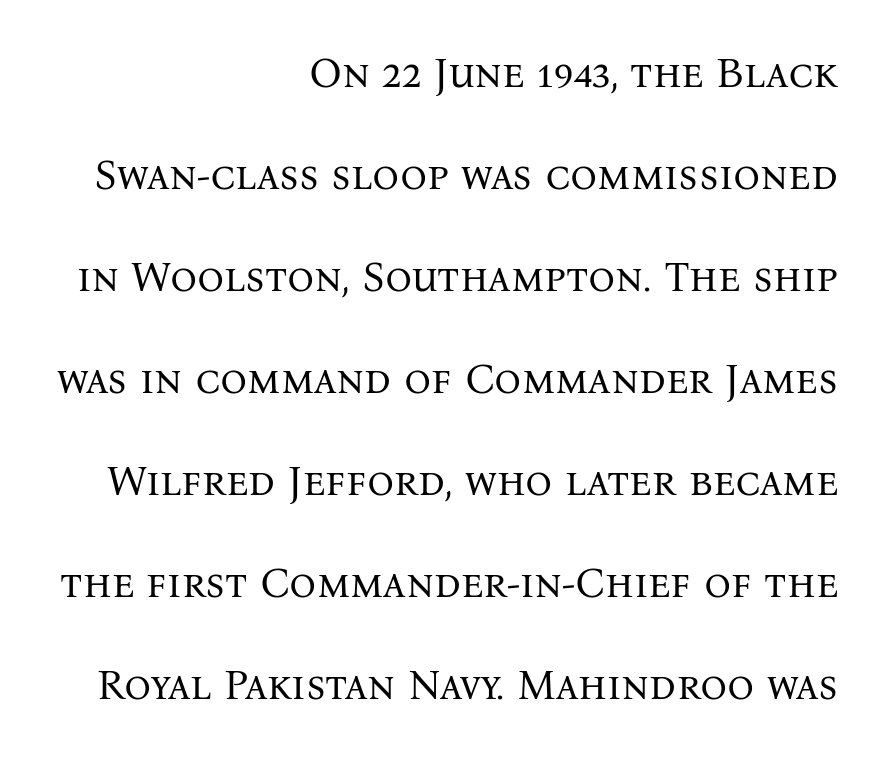
The face used here is seriffed, in the tradition of book romans. Descender tails drop into unmarked territory. The rendering anchors every line to the right-hand side. The letters sit at their default tracking, neither squeezed nor spread.
